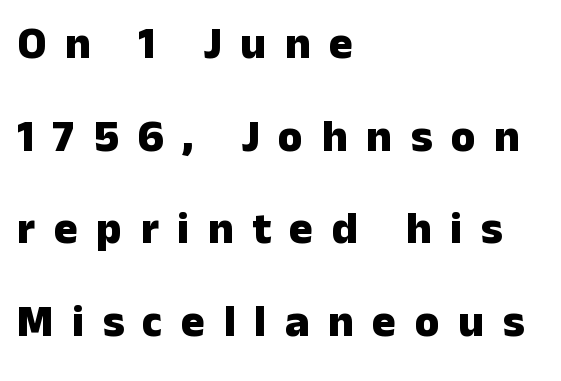
The image shows 45 px heavy sans-serif type, upright; set left-aligned, loose line spacing (2.06x), unusually wide letter spacing (+0.41 em), not underlined; low stroke contrast and a medium x-height.
